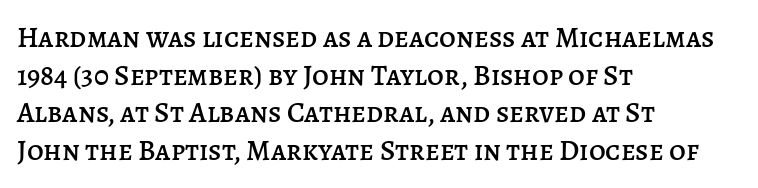
Posture: straight, roman, zero tilt. Regarding leading, the lines here are spaced in the standard way. The space directly below the letters is spotless. The face used here is proportionally spaced, like ordinary book or web type.
